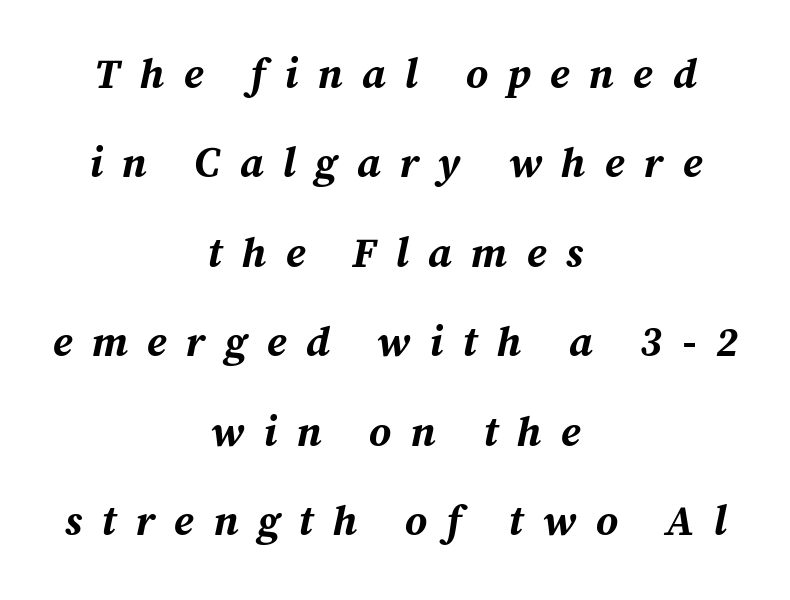
{"italic": "yes", "lean": "right", "slant_degrees": 12, "bold": "yes", "weight": "bold", "width": "normal", "stroke_contrast": "medium", "x_height": "medium", "monospaced": "no", "underline": "no", "align": "center", "line_spacing": "loose", "line_spacing_ratio": 2.13, "letter_spacing": "wide", "letter_spacing_em": 0.46, "glyph_px": 42}
